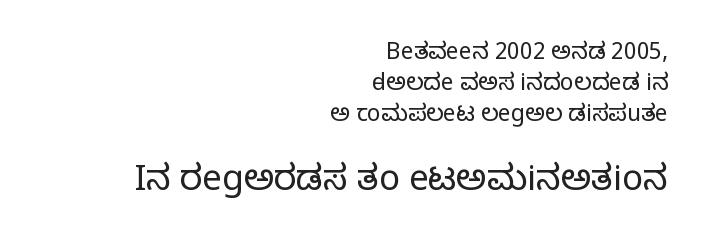
{"serif": "yes", "italic": "no", "bold": "no", "weight": "regular", "width": "normal", "stroke_contrast": "low", "x_height": "large", "monospaced": "no", "underline": "no", "align": "right", "line_spacing": "normal", "line_spacing_ratio": 1.34, "letter_spacing": "normal", "letter_spacing_em": 0.0, "larger_block": "second", "size_ratio": 1.52, "glyph_px": 35}
